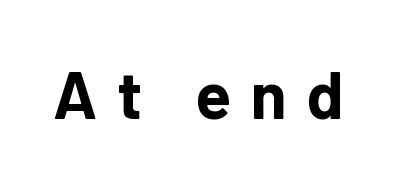
Q: Is the text bold? A: Yes.
Q: Is the text italic (slanted)? A: No, it is upright.
Q: Is the typeface a serif or a sans-serif typeface? A: Sans-serif.
Q: Is the text underlined? A: No.
Q: Is the spacing between letters normal or unusually wide? A: Unusually wide.
Q: Width (condensed, normal, or wide)? A: Normal.
Q: Stroke contrast? A: Low.
Q: x-height? A: Medium.
Q: Monospaced? A: No.
